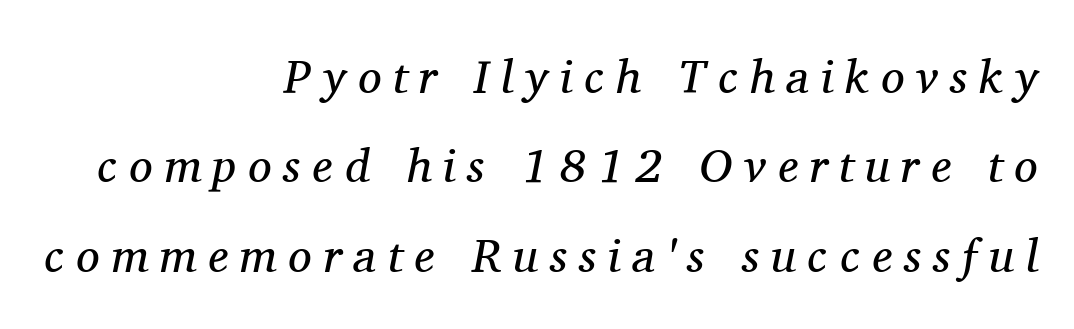
Look at the bottom of the vertical strokes: they flare into serifs here. Short note: letters widely spaced. Every character sits at an angle, as italics do. The letters look calm and open, with moderate or lighter stems. The passage shown is typed in a proportional face where columns would drift. Lines of text with bare space underneath.
